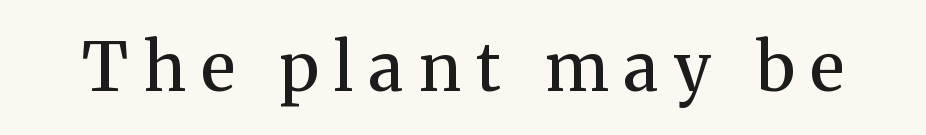
Q: Is the text bold? A: Semi-bold.
Q: Is the text italic (slanted)? A: No, it is upright.
Q: Is the typeface a serif or a sans-serif typeface? A: Serif.
Q: Is the text underlined? A: No.
Q: Is the spacing between letters normal or unusually wide? A: Unusually wide.
Q: Width (condensed, normal, or wide)? A: Normal.
Q: Stroke contrast? A: Medium.
Q: x-height? A: Medium.
Q: Monospaced? A: No.
